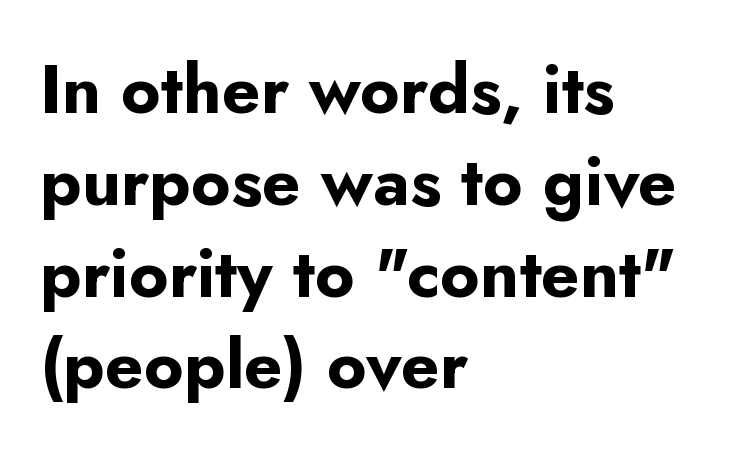
The image shows 68 px bold sans-serif type, upright; set left-aligned, normal line spacing (1.35x), normal letter spacing, not underlined; low stroke contrast and a small x-height.
